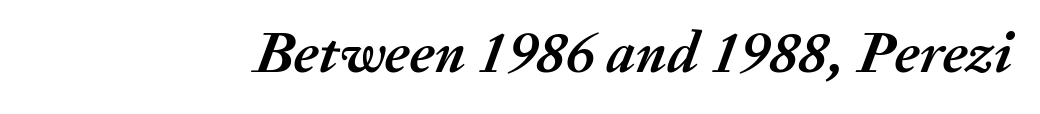
Q: Is the text bold? A: Yes.
Q: Is the text italic (slanted)? A: Yes, it leans right by about 20 degrees.
Q: Is the text underlined? A: No.
Q: Is the spacing between letters normal or unusually wide? A: Normal.
Q: Width (condensed, normal, or wide)? A: Normal.
Q: Stroke contrast? A: Medium.
Q: x-height? A: Medium.
Q: Monospaced? A: No.
